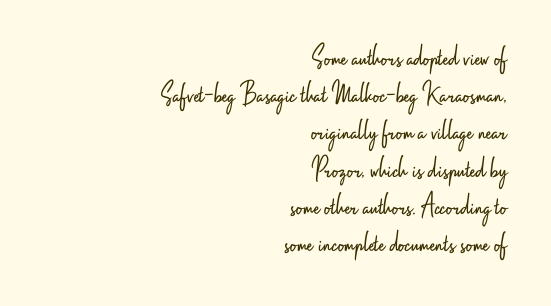
Q: Is the text bold? A: No.
Q: Is the text italic (slanted)? A: Yes.
Q: Is the typeface a serif or a sans-serif typeface? A: Sans-serif.
Q: Is the text underlined? A: No.
Q: How is the paragraph aligned? A: Right-aligned.
Q: Is the spacing between letters normal or unusually wide? A: Normal.
Q: Width (condensed, normal, or wide)? A: Condensed.
Q: Stroke contrast? A: Low.
Q: x-height? A: Small.
Q: Monospaced? A: No.
